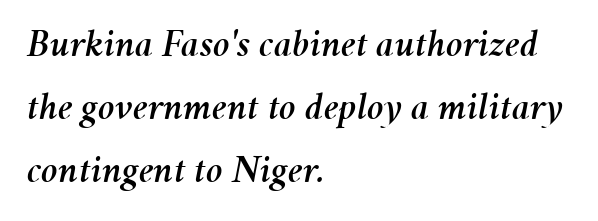
The image shows 40 px text type, italic (leaning right); set left-aligned, normal line spacing (1.57x), normal letter spacing, not underlined; medium stroke contrast and a medium x-height.
